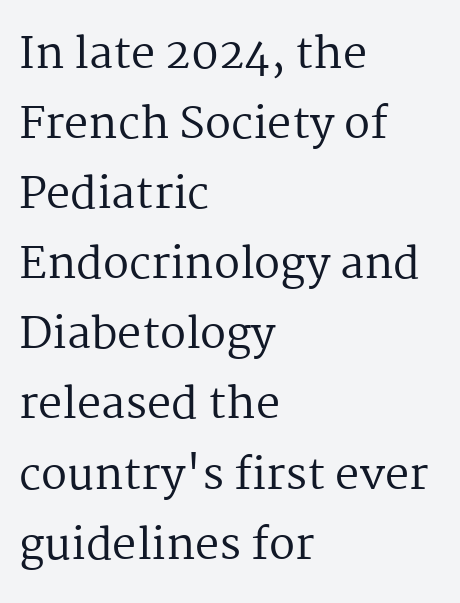
If you drew a line through each stem, it would be perfectly vertical. The rendering anchors every line to the left-hand side. This sample has the flowing, uneven cadence of proportional lettering. No extra tracking has been applied to these lines.
